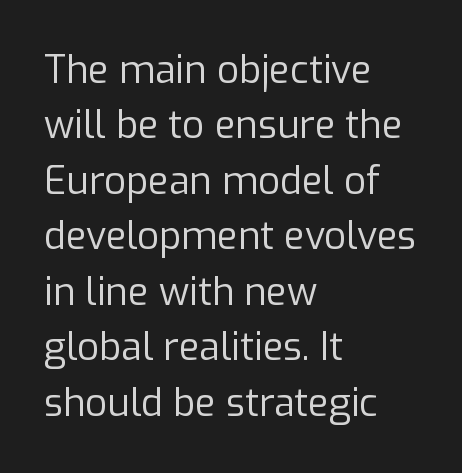
Q: Is the text bold? A: No.
Q: Is the text italic (slanted)? A: No, it is upright.
Q: Is the typeface a serif or a sans-serif typeface? A: Sans-serif.
Q: Is the text underlined? A: No.
Q: How is the paragraph aligned? A: Left-aligned.
Q: Is the spacing between letters normal or unusually wide? A: Normal.
Q: Is the spacing between lines tight, normal or loose? A: Normal.
Q: Width (condensed, normal, or wide)? A: Normal.
Q: Stroke contrast? A: Low.
Q: x-height? A: Medium.
Q: Monospaced? A: No.
